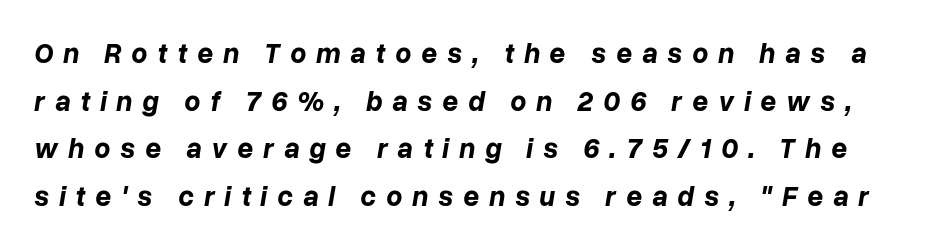
The image shows 28 px bold type, italic (leaning right); set normal line spacing (1.7x), unusually wide letter spacing (+0.35 em), not underlined; low stroke contrast and a medium x-height.
